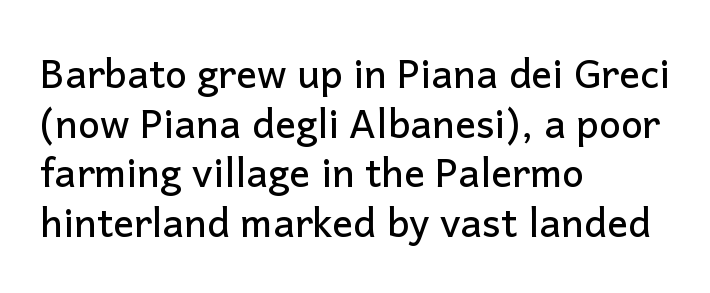
Lines of text with bare space underneath. A roman cut, with each character standing at attention. This block has exactly the height ordinary leading produces. The compositor pushed each line to the left boundary. Default kerning and tracking; the words read as compact shapes.
